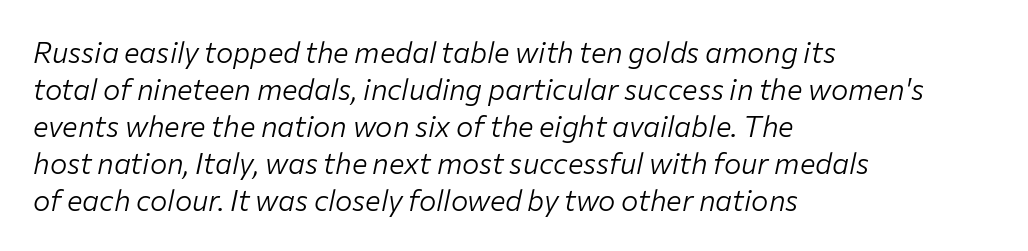
Q: Is the text bold? A: No.
Q: Is the text italic (slanted)? A: Yes, it leans right by about 12 degrees.
Q: Is the text underlined? A: No.
Q: How is the paragraph aligned? A: Left-aligned.
Q: Is the spacing between letters normal or unusually wide? A: Normal.
Q: Is the spacing between lines tight, normal or loose? A: Normal.
Q: Width (condensed, normal, or wide)? A: Normal.
Q: Stroke contrast? A: Low.
Q: x-height? A: Medium.
Q: Monospaced? A: No.
